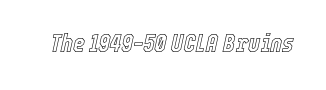
{"italic": "yes", "lean": "right", "slant_degrees": 12, "underline": "no", "letter_spacing": "normal", "letter_spacing_em": 0.0, "glyph_px": 26}
